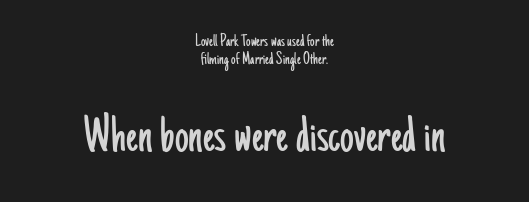
Reading down the block, each line starts at a different indent, mirrored at its end. If you squint, the bottom block still reads clearly — it's the larger of the two. No letter is thick-stroked: the sample isn't bold. Designer's note — italics off, roman on. Looks like regular typesetting: each glyph gets only the width it needs. Closely set lines give the paragraph a compact silhouette.
